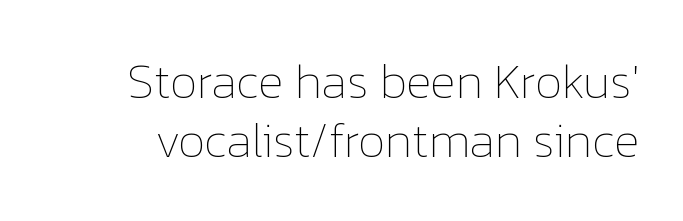
Q: Is the text bold? A: No.
Q: Is the text italic (slanted)? A: No, it is upright.
Q: Is the text underlined? A: No.
Q: Is the spacing between letters normal or unusually wide? A: Normal.
Q: Width (condensed, normal, or wide)? A: Normal.
Q: Stroke contrast? A: Low.
Q: x-height? A: Medium.
Q: Monospaced? A: No.
